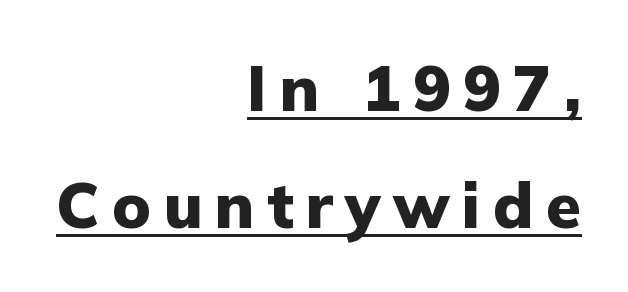
The image shows 63 px heavy sans-serif type, upright; set right-aligned, line spacing 1.86x, unusually wide letter spacing (+0.2 em), underlined; low stroke contrast and a medium x-height.
